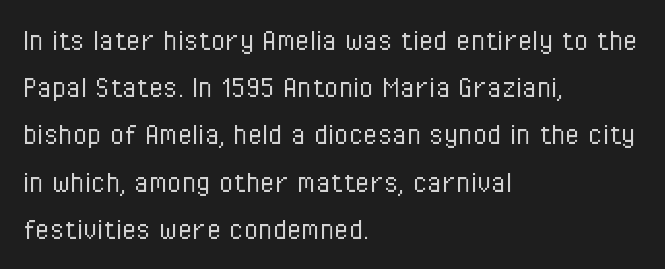
This rendering leaves character spacing at its baseline value. The face looks like a standard text weight, possibly lighter. The glyphs in this specimen are sans serif. Only glyphs here, with clear space below each row.
